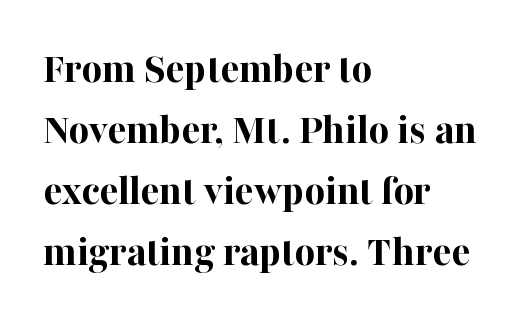
The image shows 44 px bold serif type, upright; set left-aligned, normal line spacing (1.39x), normal letter spacing, not underlined; high stroke contrast and a medium x-height.
